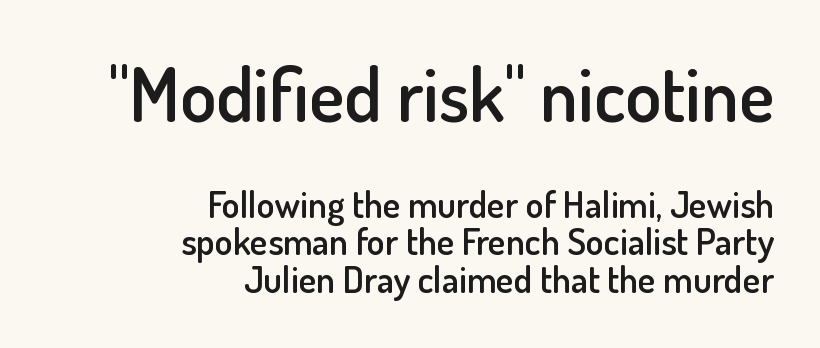
{"serif": "no", "italic": "no", "bold": "semi", "weight": "semibold", "width": "normal", "stroke_contrast": "low", "x_height": "small", "monospaced": "no", "underline": "no", "align": "right", "line_spacing": "tight", "line_spacing_ratio": 1.01, "letter_spacing": "normal", "letter_spacing_em": 0.0, "larger_block": "first", "size_ratio": 2.0, "glyph_px": 74}
